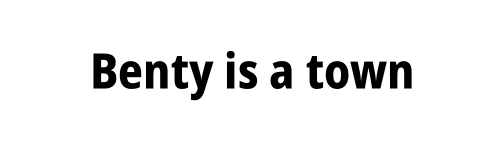
Q: Is the text bold? A: Yes.
Q: Is the text italic (slanted)? A: No, it is upright.
Q: Is the typeface a serif or a sans-serif typeface? A: Sans-serif.
Q: Is the text underlined? A: No.
Q: Is the spacing between letters normal or unusually wide? A: Normal.
Q: Width (condensed, normal, or wide)? A: Condensed.
Q: Stroke contrast? A: Low.
Q: x-height? A: Large.
Q: Monospaced? A: No.
